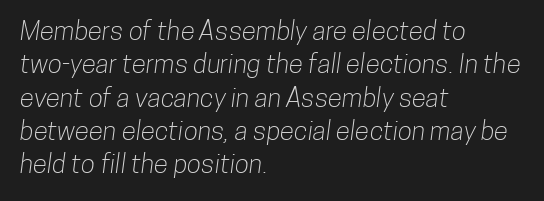
The image shows 26 px text type; set left-aligned, normal line spacing (1.28x), normal letter spacing, not underlined.
